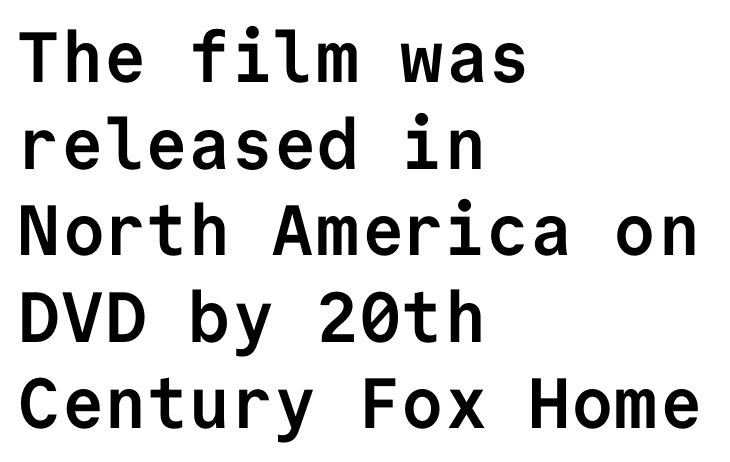
The image shows 71 px semibold sans-serif type, upright, monospaced; set left-aligned, line spacing 1.22x, normal letter spacing, not underlined; low stroke contrast and a medium x-height.
